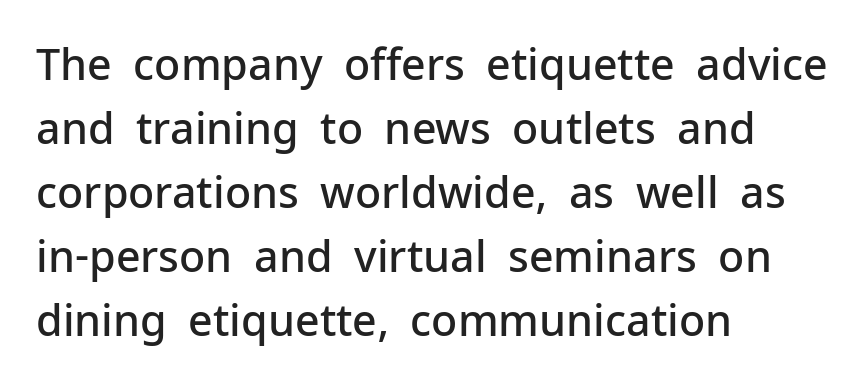
The image shows 43 px semibold sans-serif type, upright; set left-aligned, normal line spacing (1.49x), normal letter spacing, not underlined; low stroke contrast and a medium x-height.
